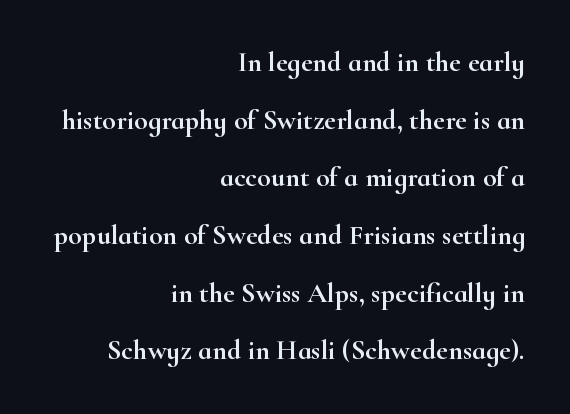
A bare baseline throughout the passage. A flush-right, rag-left setting is used for this passage. Leading: increased. The letterforms sit shoulder to shoulder at normal distance. The characters display serif detailing at their extremities.
